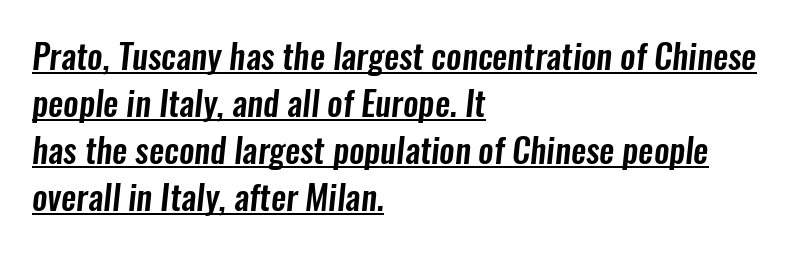
{"serif": "no", "width": "condensed", "stroke_contrast": "low", "x_height": "medium", "monospaced": "no", "underline": "yes", "align": "left", "line_spacing": "normal", "line_spacing_ratio": 1.38, "letter_spacing": "normal", "letter_spacing_em": 0.0, "glyph_px": 34}
